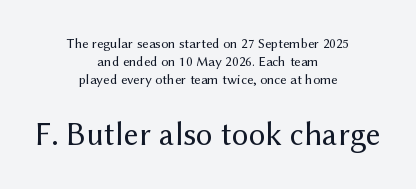
{"serif": "no", "italic": "no", "bold": "no", "weight": "regular", "width": "normal", "stroke_contrast": "medium", "x_height": "medium", "monospaced": "no", "underline": "no", "align": "center", "line_spacing": "normal", "line_spacing_ratio": 1.27, "letter_spacing": "normal", "letter_spacing_em": 0.0, "larger_block": "second", "size_ratio": 2.36, "glyph_px": 33}
